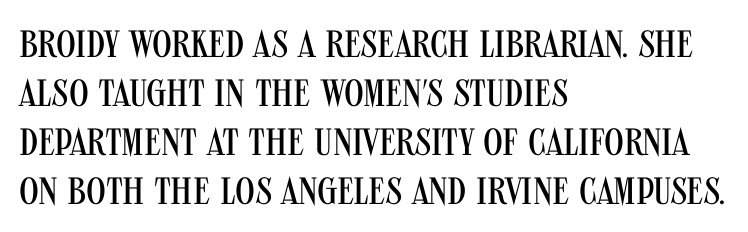
{"serif": "no", "italic": "no", "bold": "no", "weight": "regular", "width": "condensed", "stroke_contrast": "medium", "x_height": "large", "monospaced": "no", "underline": "no", "align": "left", "line_spacing": "normal", "line_spacing_ratio": 1.29, "letter_spacing": "normal", "letter_spacing_em": 0.0, "glyph_px": 38}
